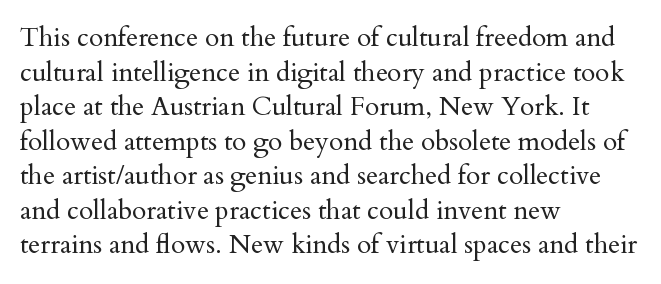
{"italic": "no", "bold": "no", "underline": "no", "align": "left", "line_spacing": "normal", "line_spacing_ratio": 1.33, "letter_spacing": "normal", "letter_spacing_em": 0.0, "glyph_px": 26}
